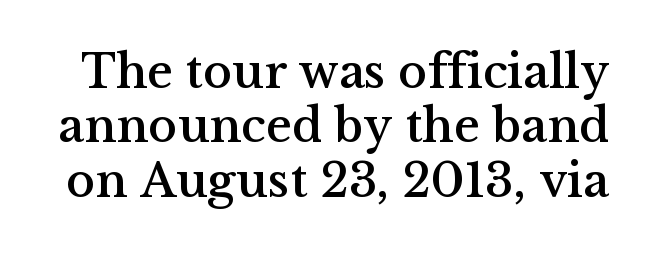
Q: Is the text italic (slanted)? A: No, it is upright.
Q: Is the typeface a serif or a sans-serif typeface? A: Serif.
Q: Is the text underlined? A: No.
Q: Is the spacing between letters normal or unusually wide? A: Normal.
Q: Is the spacing between lines tight, normal or loose? A: Tight.
Q: Width (condensed, normal, or wide)? A: Normal.
Q: Stroke contrast? A: Medium.
Q: x-height? A: Medium.
Q: Monospaced? A: No.
